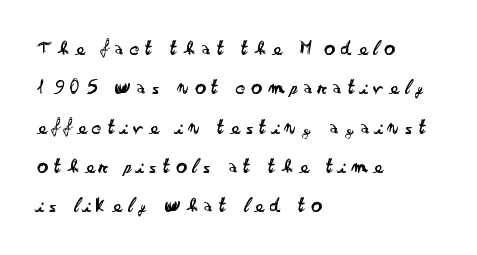
{"italic": "no", "bold": "no", "underline": "no", "align": "left", "line_spacing_ratio": 1.87, "letter_spacing": "wide", "letter_spacing_em": 0.3, "glyph_px": 21}
